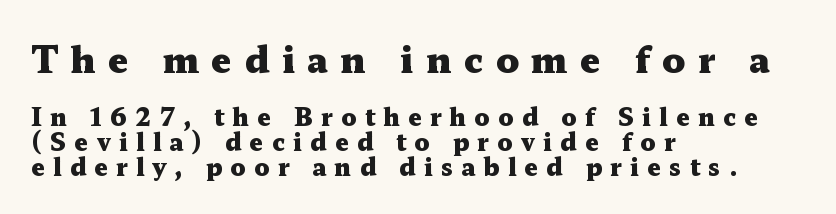
Q: Is the text bold? A: Yes.
Q: Is the text italic (slanted)? A: No, it is upright.
Q: Is the typeface a serif or a sans-serif typeface? A: Serif.
Q: Is the text underlined? A: No.
Q: How is the paragraph aligned? A: Left-aligned.
Q: Is the spacing between letters normal or unusually wide? A: Unusually wide.
Q: Is the spacing between lines tight, normal or loose? A: Tight.
Q: Which block of text is set in a larger size, the first (top) or the second (bottom)? A: The first (top) one.
Q: Width (condensed, normal, or wide)? A: Wide.
Q: Stroke contrast? A: Medium.
Q: x-height? A: Medium.
Q: Monospaced? A: No.
